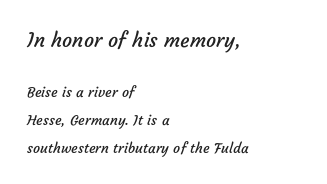
{"bold": "no", "underline": "no", "align": "left", "line_spacing": "loose", "line_spacing_ratio": 1.99, "letter_spacing": "normal", "letter_spacing_em": 0.0, "larger_block": "first", "size_ratio": 1.43, "glyph_px": 20}
